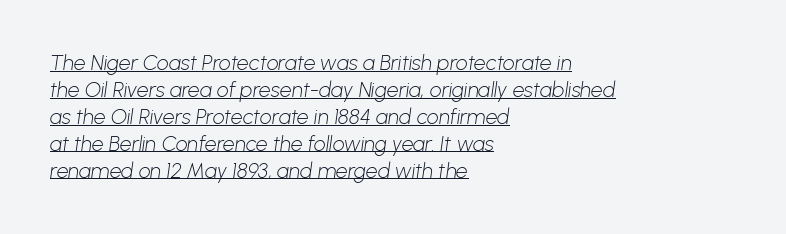
The image shows 21 px text type; set left-aligned, normal line spacing (1.28x), normal letter spacing, underlined.
